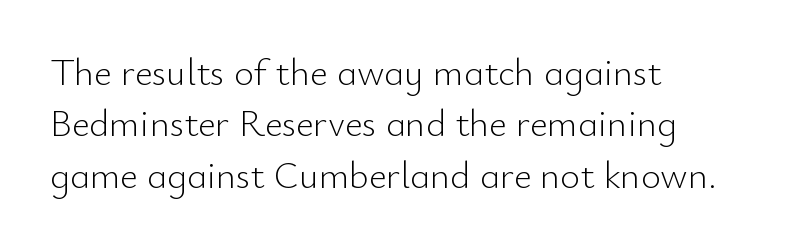
{"serif": "no", "italic": "no", "bold": "no", "weight": "light", "width": "normal", "stroke_contrast": "low", "x_height": "small", "monospaced": "no", "underline": "no", "align": "left", "line_spacing": "normal", "line_spacing_ratio": 1.35, "letter_spacing": "normal", "letter_spacing_em": 0.0, "glyph_px": 38}
